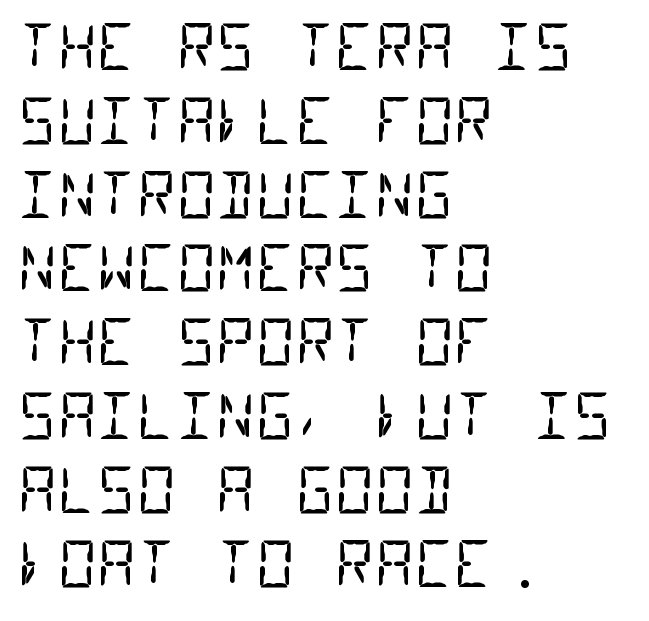
The image shows 61 px regular-weight, condensed sans-serif type, monospaced; set left-aligned, line spacing 1.21x, normal letter spacing, not underlined; low stroke contrast and a large x-height.
